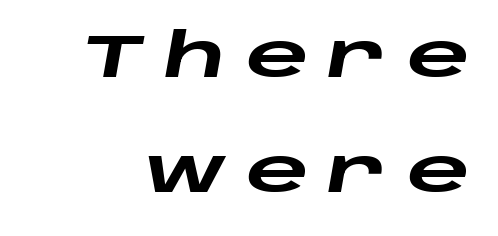
A bare baseline throughout the passage. Varying glyph widths throughout — classic text-font behaviour. What stands out about the letter spacing? Its width — letters are far apart. Slant detected: the letters are inclined. These words are printed bold, with thick strokes throughout.
